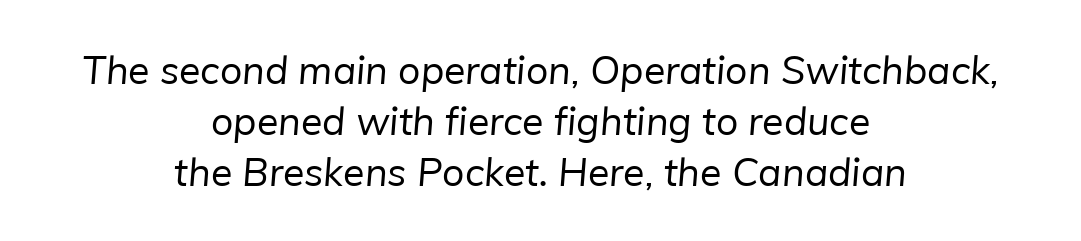
Q: Is the text bold? A: No.
Q: Is the typeface a serif or a sans-serif typeface? A: Sans-serif.
Q: Is the text underlined? A: No.
Q: How is the paragraph aligned? A: Centered.
Q: Is the spacing between letters normal or unusually wide? A: Normal.
Q: Is the spacing between lines tight, normal or loose? A: Normal.
Q: Width (condensed, normal, or wide)? A: Normal.
Q: Stroke contrast? A: Low.
Q: x-height? A: Medium.
Q: Monospaced? A: No.
